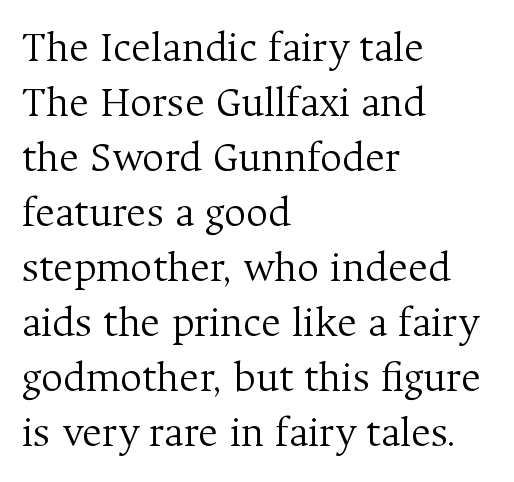
Vertically, the passage feels balanced, rows spaced as you'd expect. Caption: standard tracking, unaltered. The face looks like a standard text weight, possibly lighter. Classification — serif.
